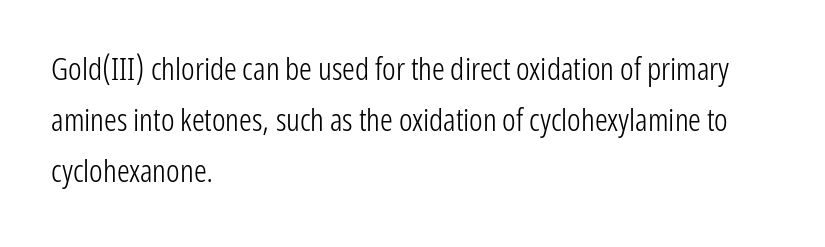
The image shows 32 px light, condensed sans-serif type, upright; set left-aligned, normal line spacing (1.59x), normal letter spacing, not underlined; low stroke contrast and a medium x-height.
